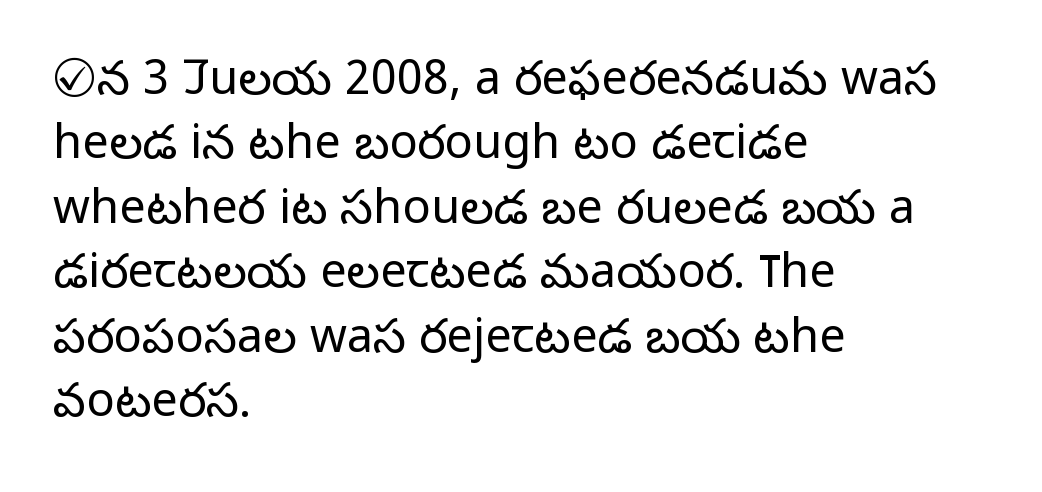
{"serif": "no", "italic": "no", "bold": "no", "weight": "light", "width": "normal", "stroke_contrast": "low", "x_height": "medium", "monospaced": "no", "underline": "no", "align": "left", "line_spacing": "normal", "line_spacing_ratio": 1.37, "letter_spacing": "normal", "letter_spacing_em": 0.0, "glyph_px": 47}
